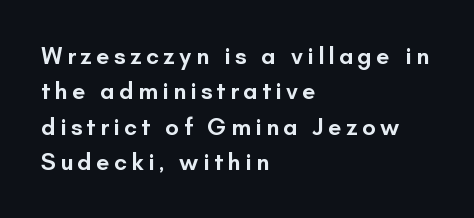
Q: Is the text bold? A: Semi-bold.
Q: Is the text italic (slanted)? A: No, it is upright.
Q: Is the text underlined? A: No.
Q: How is the paragraph aligned? A: Left-aligned.
Q: Is the spacing between lines tight, normal or loose? A: Normal.
